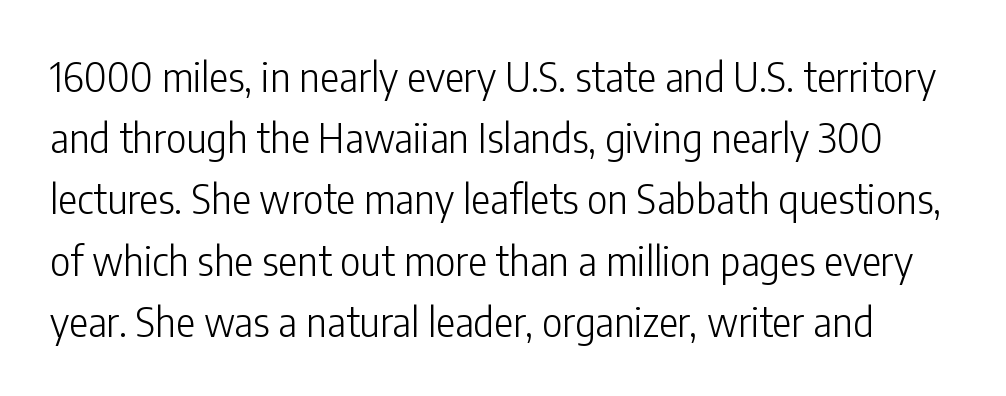
{"serif": "no", "italic": "no", "bold": "no", "weight": "light", "width": "condensed", "stroke_contrast": "low", "x_height": "medium", "monospaced": "no", "underline": "no", "line_spacing": "normal", "line_spacing_ratio": 1.53, "letter_spacing": "normal", "letter_spacing_em": 0.0, "glyph_px": 40}
